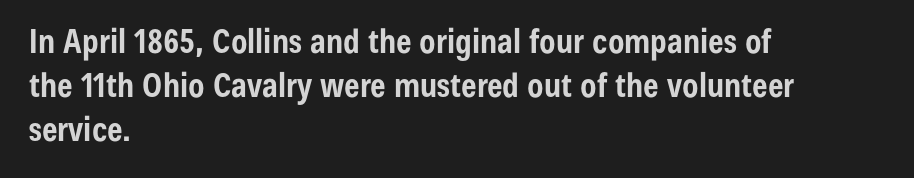
{"serif": "no", "italic": "no", "bold": "yes", "weight": "bold", "width": "condensed", "stroke_contrast": "low", "x_height": "medium", "monospaced": "no", "underline": "no", "align": "left", "line_spacing": "normal", "line_spacing_ratio": 1.33, "letter_spacing": "normal", "letter_spacing_em": 0.0, "glyph_px": 33}
